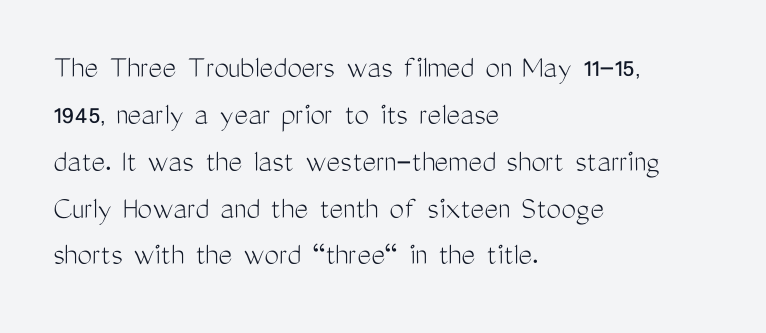
{"serif": "no", "italic": "no", "bold": "no", "weight": "light", "width": "condensed", "stroke_contrast": "medium", "x_height": "medium", "monospaced": "no", "underline": "no", "align": "left", "line_spacing": "normal", "line_spacing_ratio": 1.42, "letter_spacing": "normal", "letter_spacing_em": 0.0, "glyph_px": 33}
